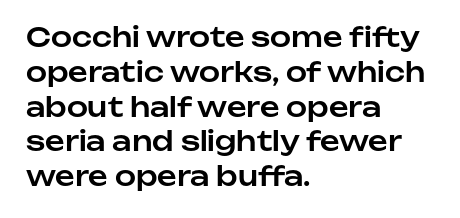
The image shows 27 px text type, upright; set left-aligned, normal line spacing (1.29x), normal letter spacing, not underlined.
